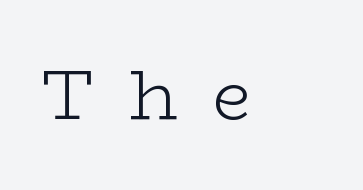
Spacing between characters has been opened up far beyond the box default. Spacing verdict: proportional, widths tailored to each character. All the whitespace from short lines collects on the right. The area under the type is left untouched. No letter is thick-stroked: the sample isn't bold. The type family on display is of the serif kind.
